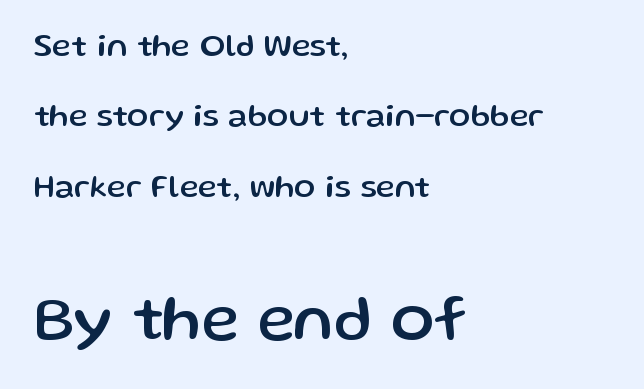
The image shows 64 px sans-serif type, upright; set left-aligned, loose line spacing (2.2x), normal letter spacing, not underlined; the second (bottom) block is 2.0x larger; low stroke contrast and a medium x-height.
